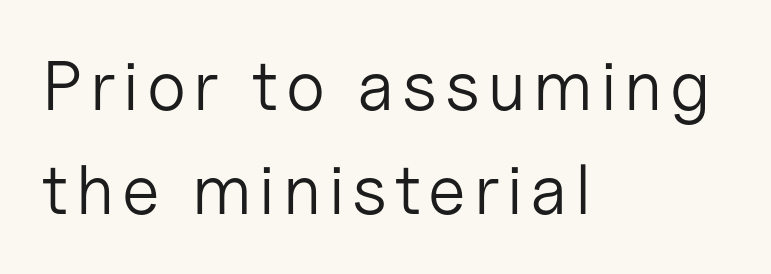
Q: Is the text bold? A: No.
Q: Is the text italic (slanted)? A: No, it is upright.
Q: Is the typeface a serif or a sans-serif typeface? A: Sans-serif.
Q: Is the text underlined? A: No.
Q: How is the paragraph aligned? A: Left-aligned.
Q: Is the spacing between lines tight, normal or loose? A: Normal.
Q: Width (condensed, normal, or wide)? A: Normal.
Q: Stroke contrast? A: Low.
Q: x-height? A: Medium.
Q: Monospaced? A: No.
